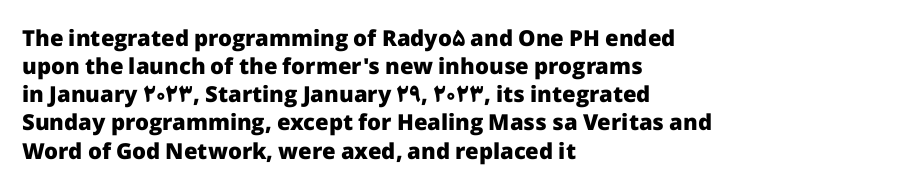
The image shows 22 px bold type, upright; set left-aligned, normal line spacing (1.28x), normal letter spacing, not underlined.
